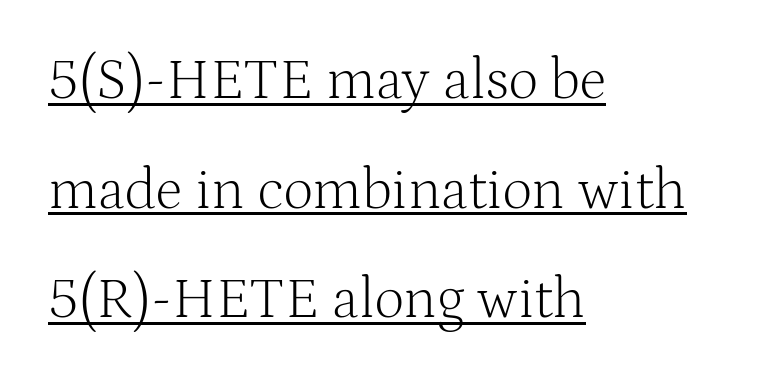
The image shows 58 px light serif type, upright; set left-aligned, line spacing 1.89x, normal letter spacing, underlined; medium stroke contrast and a medium x-height.
